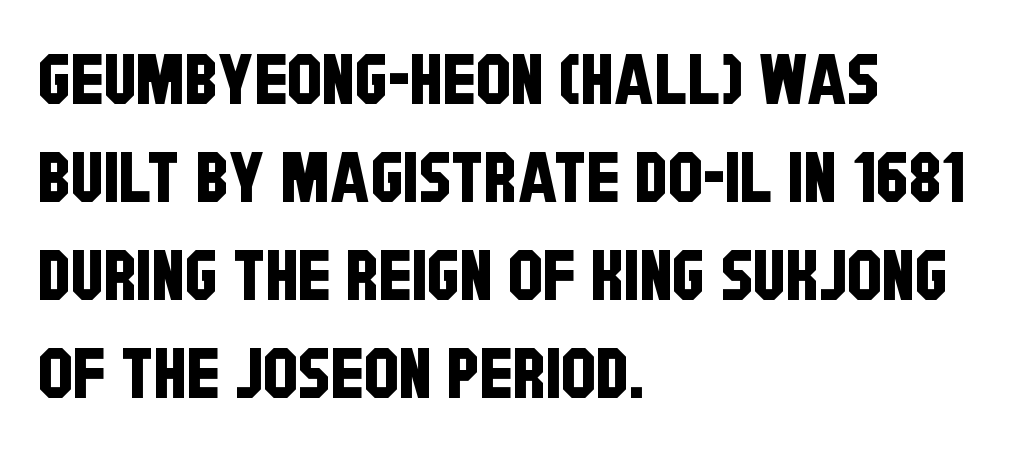
{"serif": "no", "width": "condensed", "stroke_contrast": "low", "x_height": "large", "monospaced": "no", "underline": "no", "align": "left", "line_spacing": "normal", "line_spacing_ratio": 1.4, "letter_spacing": "normal", "letter_spacing_em": 0.0, "glyph_px": 70}
